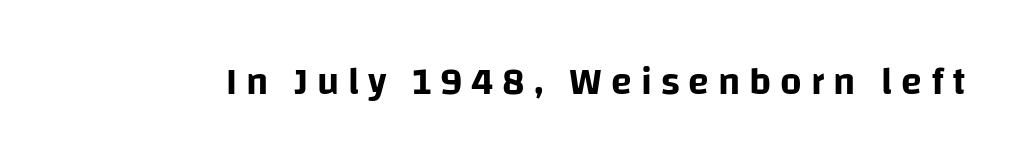
Think of a printed novel: that variable character pitch is what you see here. Descenders are the only things crossing below the line. Letter spacing: wide. A typesetter would mark this as roman, not italic. Nothing sits at the stroke ends, so this counts as sans-serif.
